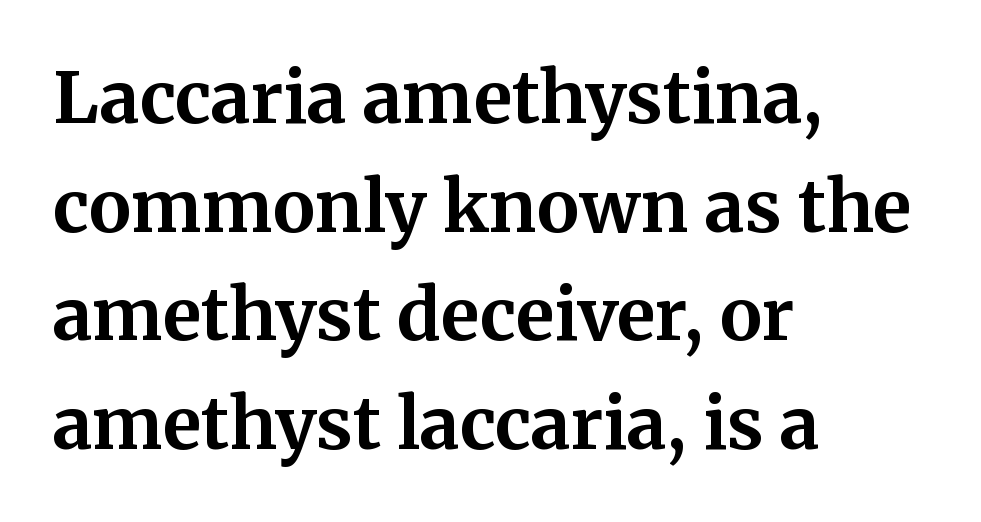
This is heavy type, rendered in bold. Check under the words: just untouched page. Posture: straight, roman, zero tilt. The passage shown is typeset with a serif family. Horizontal bands of white between lines are of average thickness.
